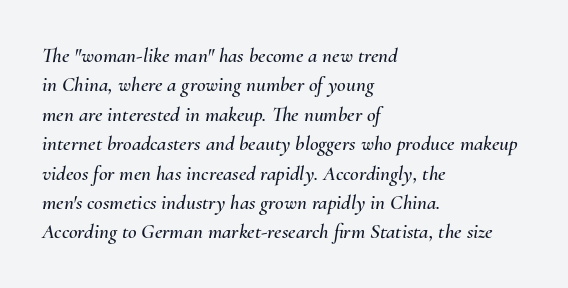
The image shows 21 px text type, italic (leaning right); set left-aligned, normal line spacing (1.4x), normal letter spacing, not underlined.
